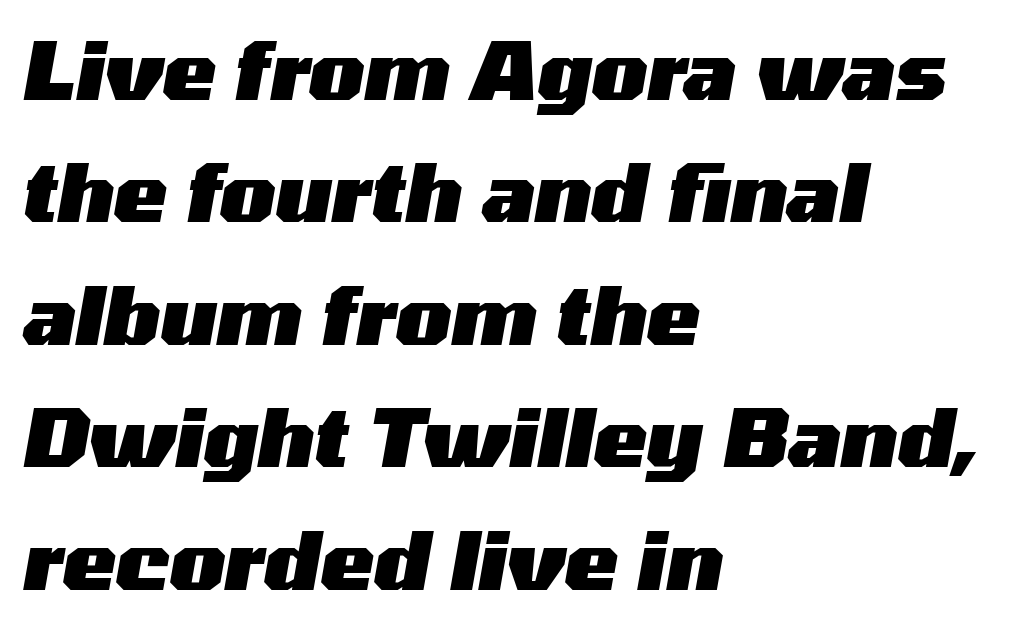
The image shows 80 px heavy, wide type, italic (leaning right); set left-aligned, normal line spacing (1.53x), normal letter spacing, not underlined; medium stroke contrast and a medium x-height.
